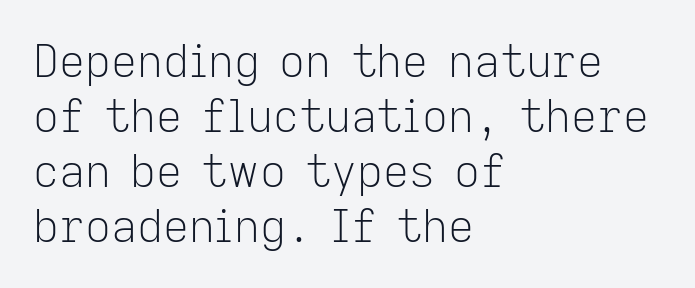
{"serif": "no", "italic": "no", "bold": "no", "weight": "light", "width": "normal", "stroke_contrast": "low", "x_height": "medium", "monospaced": "no", "underline": "no", "align": "left", "line_spacing_ratio": 1.22, "letter_spacing": "normal", "letter_spacing_em": 0.0, "glyph_px": 45}
